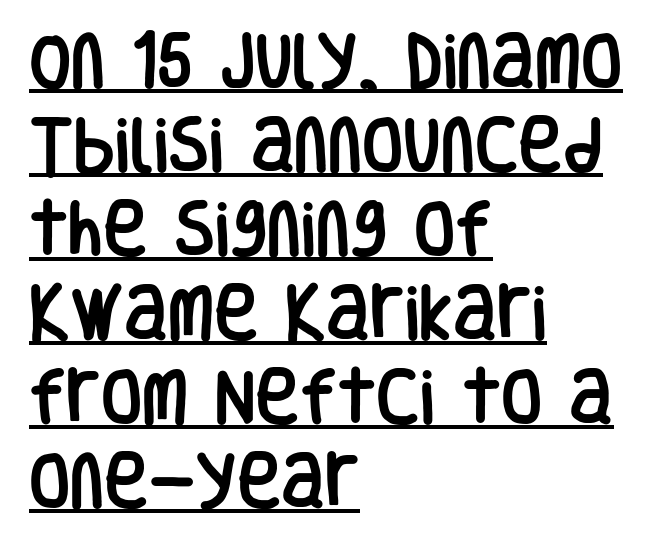
A typesetter would call this proportional, since set widths differ per character. The characters display no serif detailing; their extremities are plain. This rendering leaves character spacing at its baseline value. Each new line begins a customary step beneath the previous one. Is there any slant? The stems are plumb. Every row of glyphs begins at an identical x-position on the left.
